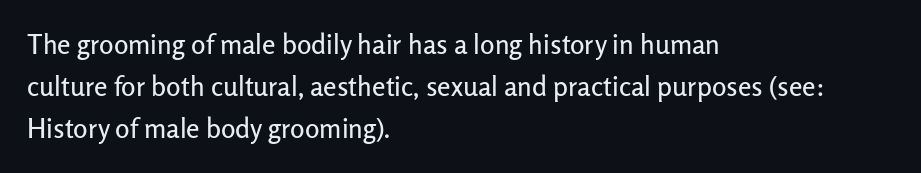
Quick note: underline off. The typesetter chose a ragged-right arrangement here. Posture: straight, roman, zero tilt. Leading: standard. Words appear dense and cohesive because spacing is normal.
